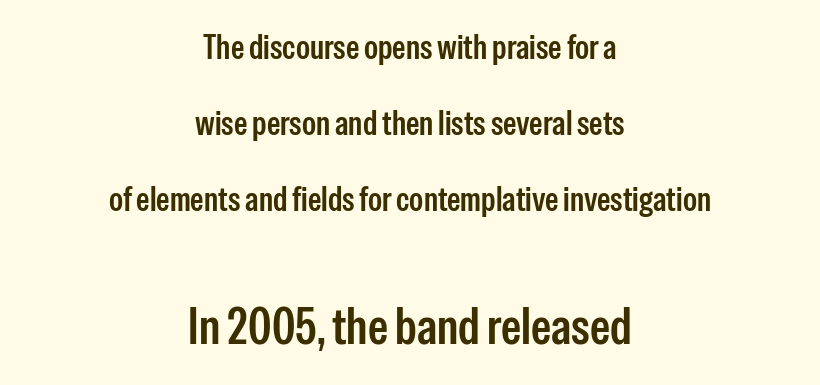
Posture: vertical. The type is set solid horizontally, with unmodified tracking. Size contrast runs from small at the top to large at the bottom. The sample has been set in demibold, a notch under bold.
